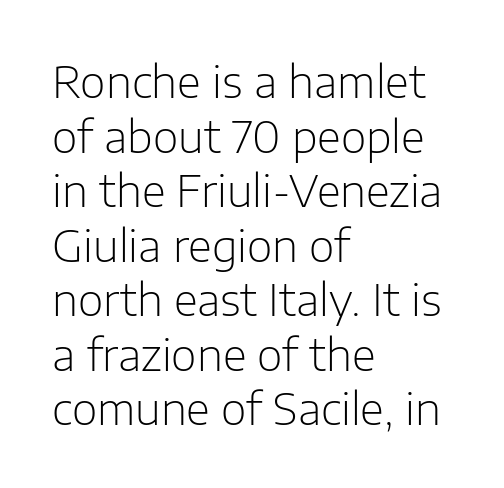
Q: Is the text bold? A: No.
Q: Is the text italic (slanted)? A: No, it is upright.
Q: Is the typeface a serif or a sans-serif typeface? A: Sans-serif.
Q: Is the text underlined? A: No.
Q: How is the paragraph aligned? A: Left-aligned.
Q: Is the spacing between letters normal or unusually wide? A: Normal.
Q: Width (condensed, normal, or wide)? A: Normal.
Q: Stroke contrast? A: Low.
Q: x-height? A: Medium.
Q: Monospaced? A: No.
